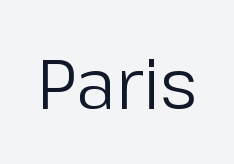
The image shows 70 px regular-weight sans-serif type, upright; set normal letter spacing, not underlined; low stroke contrast and a medium x-height.
